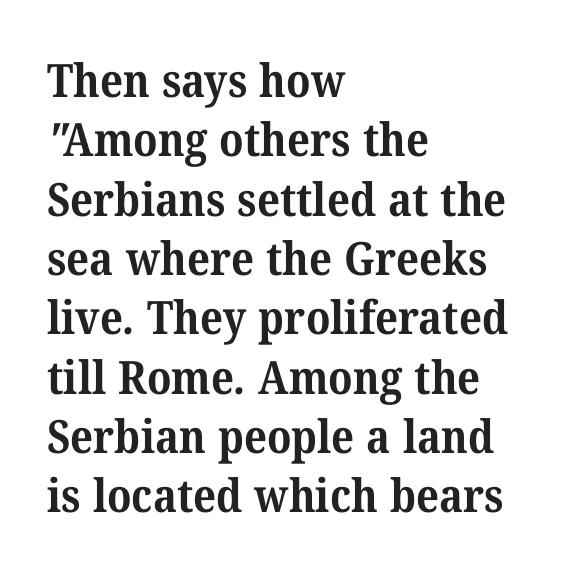
Q: Is the text bold? A: Yes.
Q: Is the typeface a serif or a sans-serif typeface? A: Serif.
Q: Is the text underlined? A: No.
Q: How is the paragraph aligned? A: Left-aligned.
Q: Is the spacing between letters normal or unusually wide? A: Normal.
Q: Is the spacing between lines tight, normal or loose? A: Normal.
Q: Width (condensed, normal, or wide)? A: Normal.
Q: Stroke contrast? A: Medium.
Q: x-height? A: Medium.
Q: Monospaced? A: No.
